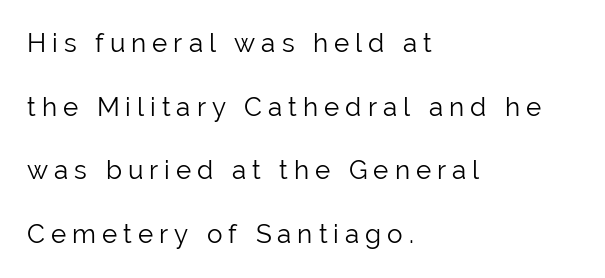
The image shows 26 px text type, upright; set left-aligned, loose line spacing (2.45x), unusually wide letter spacing (+0.23 em), not underlined.
